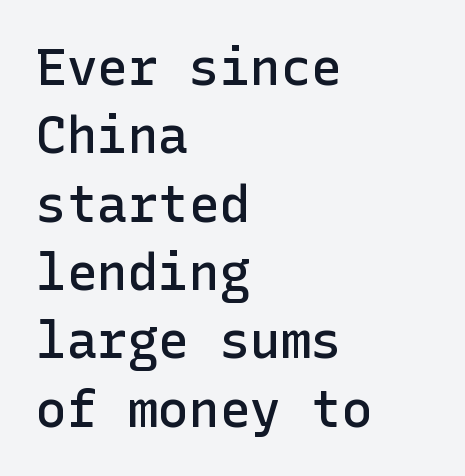
The image shows 51 px semibold sans-serif type, upright; set left-aligned, normal line spacing (1.34x), normal letter spacing, not underlined; low stroke contrast and a medium x-height.
